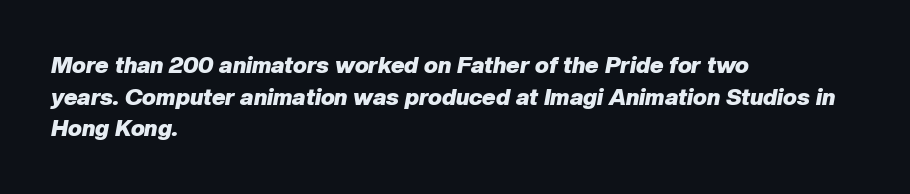
Characters follow at the spacing the type designer built in. It's the slanting kind of type. Descenders are the only things crossing below the line. The paragraph has a hard left edge and a soft right edge. The characters look thick and weighty, a clear bold.
